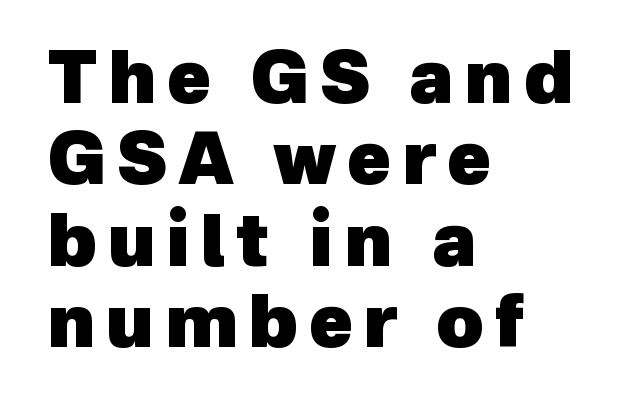
{"serif": "no", "bold": "yes", "weight": "heavy", "width": "normal", "x_height": "medium", "monospaced": "no", "underline": "no", "align": "left", "line_spacing": "tight", "line_spacing_ratio": 1.13, "glyph_px": 72}
